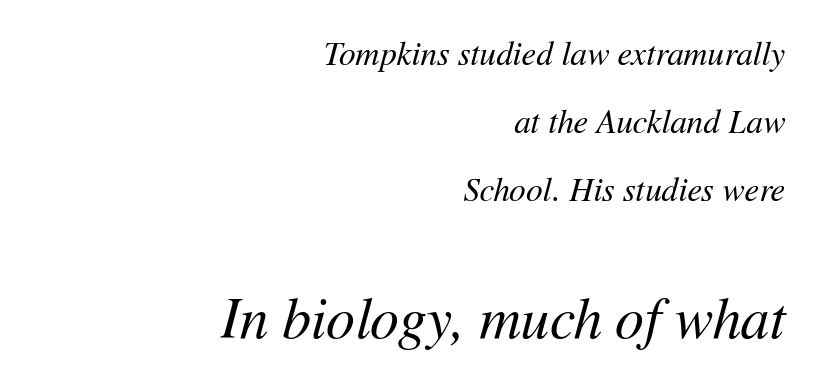
{"italic": "yes", "lean": "right", "slant_degrees": 11, "bold": "no", "weight": "regular", "width": "normal", "stroke_contrast": "medium", "x_height": "medium", "monospaced": "no", "underline": "no", "align": "right", "line_spacing": "loose", "line_spacing_ratio": 2.06, "letter_spacing": "normal", "letter_spacing_em": 0.0, "larger_block": "second", "size_ratio": 1.73, "glyph_px": 57}
